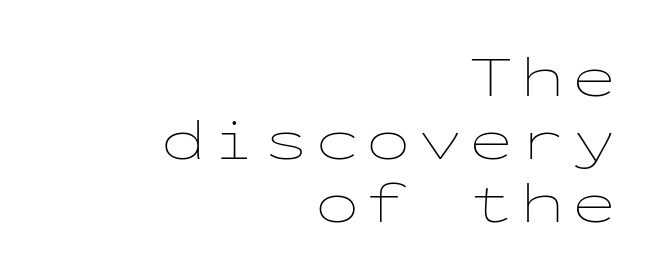
The image shows 59 px thin, wide type, upright, monospaced; set right-aligned, tight line spacing (1.07x), not underlined; low stroke contrast and a medium x-height.
